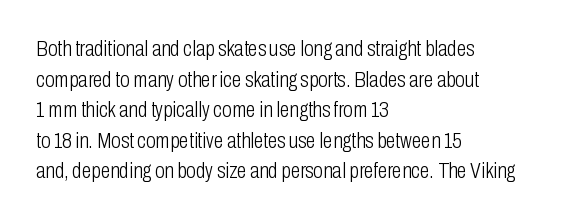
Here the glyphs are tracked normally, forming tight word shapes. This sample keeps an unexceptional amount of space between lines. Every character sits straight up, as roman type does. Each stroke keeps to a modest, everyday thickness or less. This rendering uses left alignment, leaving the right contour irregular. Descenders are the only things crossing below the line.
